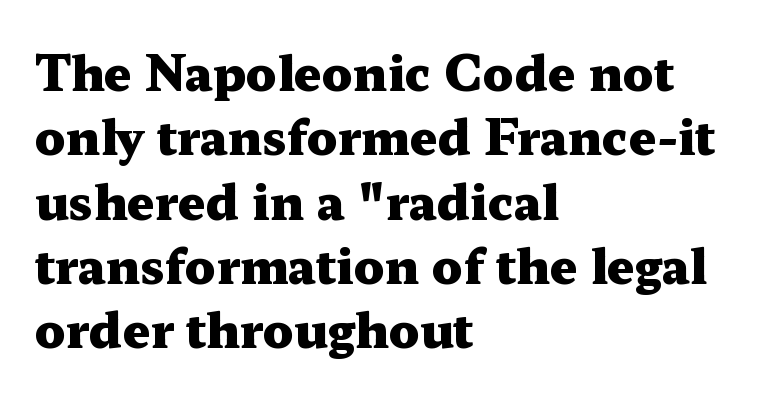
The image shows 48 px heavy, wide serif type, upright; set left-aligned, normal line spacing (1.34x), normal letter spacing, not underlined; medium stroke contrast and a medium x-height.
